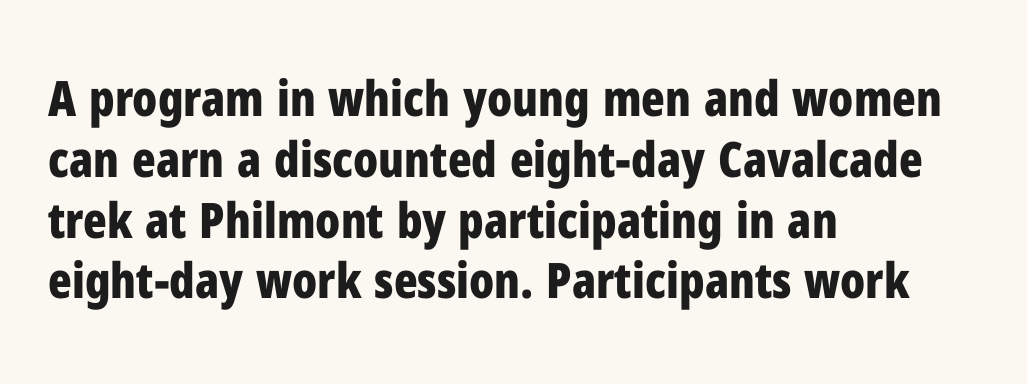
{"serif": "no", "italic": "no", "bold": "yes", "weight": "bold", "width": "condensed", "stroke_contrast": "low", "x_height": "medium", "monospaced": "no", "underline": "no", "align": "left", "line_spacing_ratio": 1.24, "letter_spacing": "normal", "letter_spacing_em": 0.0, "glyph_px": 49}
